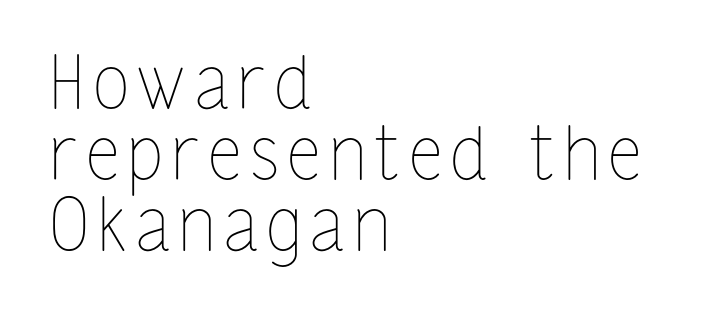
Character widths vary here, with narrow letters taking less room than wide ones. A typesetter would call this leading minimal, almost set solid. Unlike italic type, these characters show no tilt at all. Unmarked baselines from the first word to the last. Short and long lines alike share a common starting point at left.
